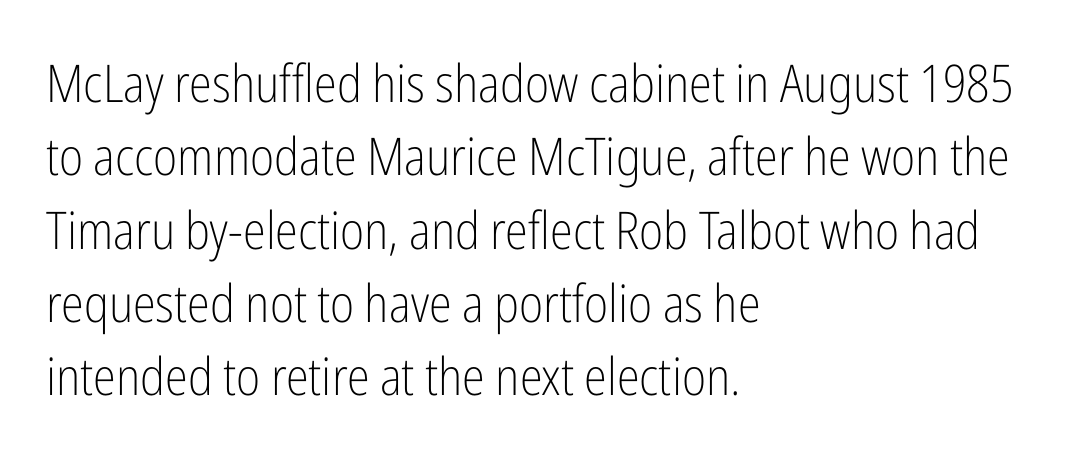
Q: Is the text bold? A: No.
Q: Is the text italic (slanted)? A: No, it is upright.
Q: Is the typeface a serif or a sans-serif typeface? A: Sans-serif.
Q: Is the text underlined? A: No.
Q: How is the paragraph aligned? A: Left-aligned.
Q: Is the spacing between letters normal or unusually wide? A: Normal.
Q: Is the spacing between lines tight, normal or loose? A: Normal.
Q: Width (condensed, normal, or wide)? A: Condensed.
Q: Stroke contrast? A: Low.
Q: x-height? A: Medium.
Q: Monospaced? A: No.
